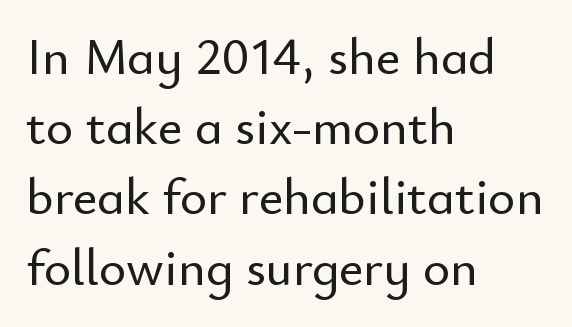
Designer's note — italics off, roman on. This sample keeps an unexceptional amount of space between lines. Nothing sits at the stroke ends, so this counts as sans-serif. This sample uses plain, unmodified letter spacing.
